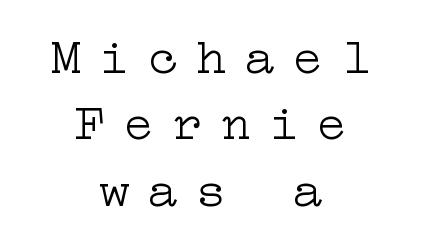
Q: Is the text bold? A: No.
Q: Is the text italic (slanted)? A: No, it is upright.
Q: Is the typeface a serif or a sans-serif typeface? A: Serif.
Q: Is the text underlined? A: No.
Q: How is the paragraph aligned? A: Centered.
Q: Is the spacing between letters normal or unusually wide? A: Unusually wide.
Q: Is the spacing between lines tight, normal or loose? A: Normal.
Q: Width (condensed, normal, or wide)? A: Wide.
Q: Stroke contrast? A: Low.
Q: x-height? A: Medium.
